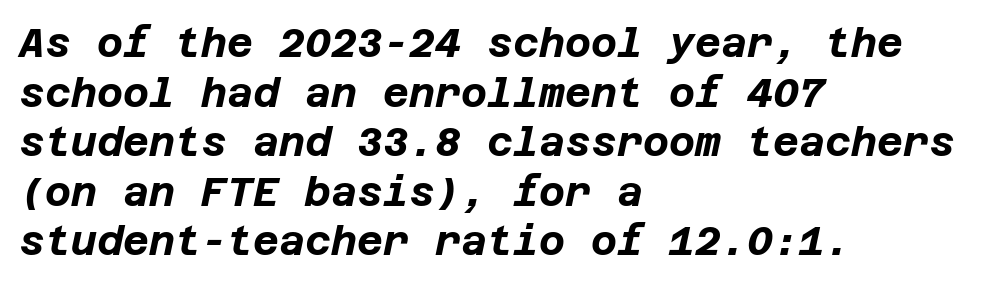
A classic flush-left, rag-right setting is used for this passage. The gap between lines stays unmarked. Yep, that's italic — everything's leaning. Chunky letters — that's bold for sure. A typesetter would call this zero additional tracking.
